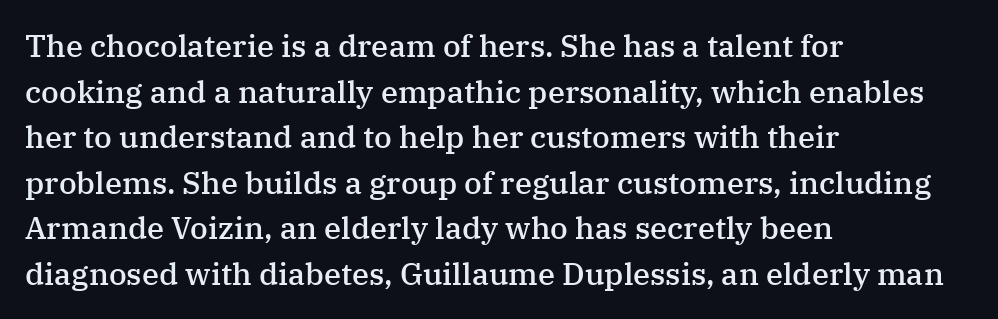
The image shows 31 px semibold serif type, upright; set left-aligned, normal line spacing (1.47x), normal letter spacing, not underlined; medium stroke contrast and a medium x-height.
